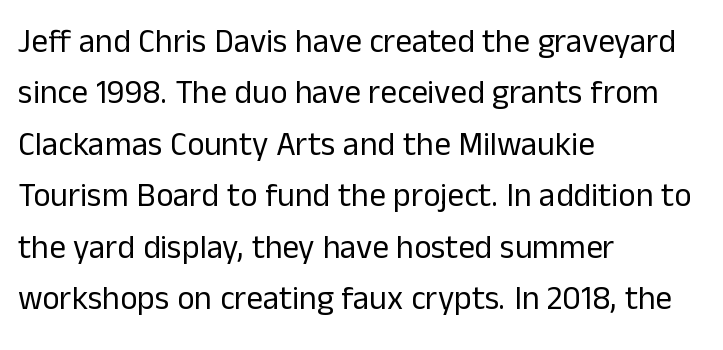
{"serif": "no", "italic": "no", "bold": "no", "weight": "regular", "width": "normal", "stroke_contrast": "low", "x_height": "medium", "monospaced": "no", "underline": "no", "align": "left", "line_spacing": "normal", "line_spacing_ratio": 1.56, "letter_spacing": "normal", "letter_spacing_em": 0.0, "glyph_px": 33}
